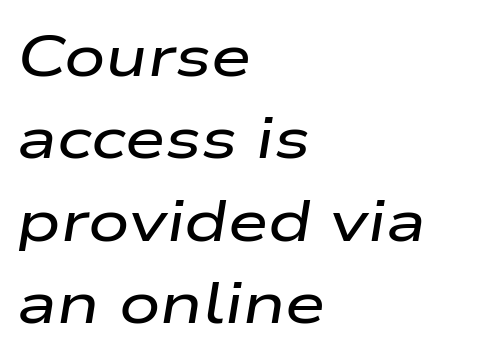
{"italic": "yes", "lean": "right", "slant_degrees": 9, "width": "wide", "stroke_contrast": "low", "x_height": "medium", "monospaced": "no", "underline": "no", "align": "left", "line_spacing": "normal", "line_spacing_ratio": 1.42, "letter_spacing": "normal", "letter_spacing_em": 0.0, "glyph_px": 58}
